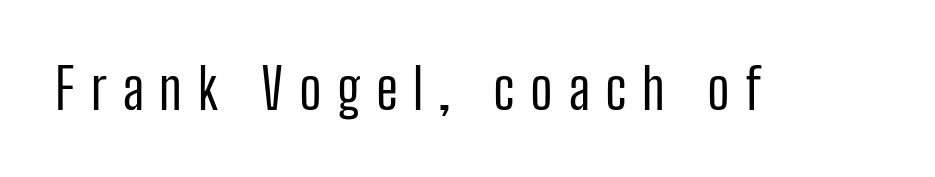
The face looks like a standard text weight, possibly lighter. The letters are spread apart with noticeably loose tracking. Type without underlining. These lines were composed using upright roman letters.
